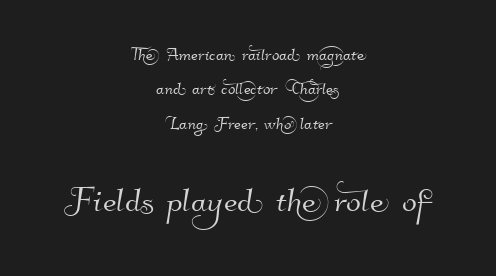
Evenly set lines give the paragraph a standard silhouette. The letterforms sit shoulder to shoulder at normal distance. Note the varied advance widths — an 'i' is clearly narrower than an 'm'. Are there feet on the stems? There aren't — it's a sans. These lines are centered, leaving both edges ragged.
